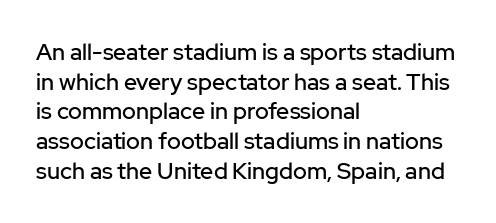
{"italic": "no", "underline": "no", "align": "left", "line_spacing": "normal", "line_spacing_ratio": 1.29, "letter_spacing": "normal", "letter_spacing_em": 0.0, "glyph_px": 23}
